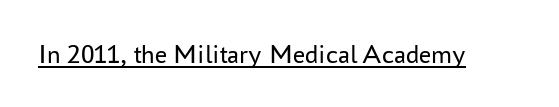
Vertical stems look standard width or narrower in stroke. This sample carries an underscore along the baseline area. Notice how the stems are strictly vertical — no italics here. Spacing between characters is what you'd get straight out of the box.
